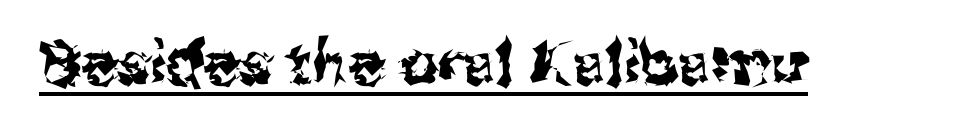
Is this a fixed-width face? No — the glyphs have proportional, varying widths. The face used here appears with an underline applied. In terms of letterspacing, this is plain default setting. Unlike a traditional serif, this face leaves its strokes unadorned. In terms of posture, this sample is upright.
